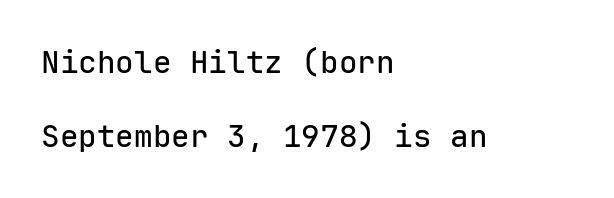
Line starts are locked; line ends wander. Students, note that the glyphs here touch the page at normal intervals. Regarding serifs, this sample does without them. The block of text is sparse from top to bottom, with ample space between rows. These lines are rendered in a fixed-pitch font. This sample uses an upright cut, with every glyph sitting square on the baseline.
